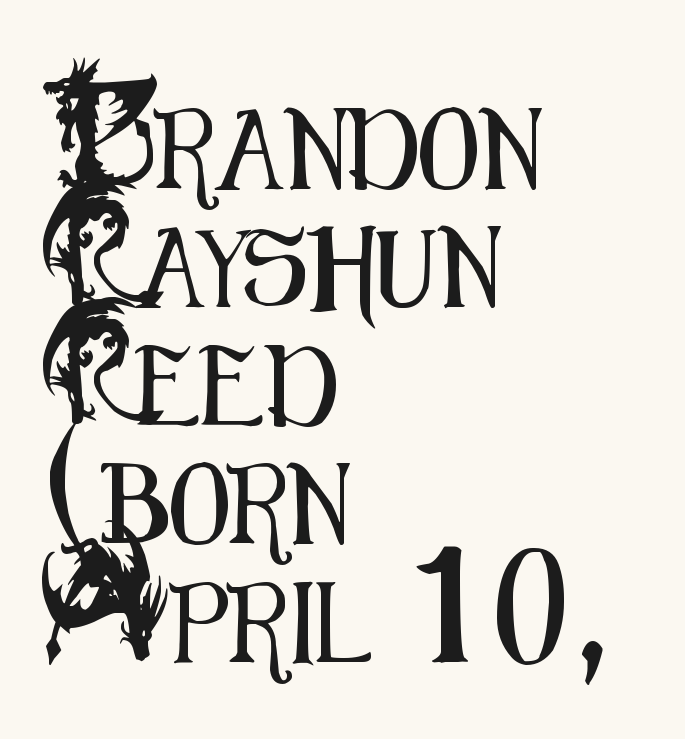
Q: Is the text italic (slanted)? A: No, it is upright.
Q: Is the typeface a serif or a sans-serif typeface? A: Sans-serif.
Q: Is the text underlined? A: No.
Q: How is the paragraph aligned? A: Left-aligned.
Q: Is the spacing between letters normal or unusually wide? A: Normal.
Q: Is the spacing between lines tight, normal or loose? A: Normal.
Q: Width (condensed, normal, or wide)? A: Condensed.
Q: Stroke contrast? A: Medium.
Q: x-height? A: Small.
Q: Monospaced? A: No.
